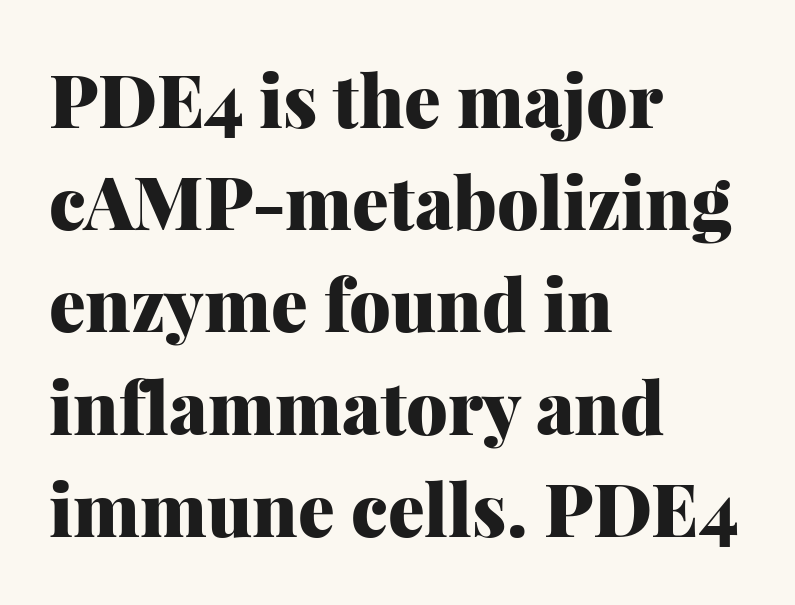
{"serif": "yes", "italic": "no", "bold": "yes", "weight": "heavy", "width": "normal", "stroke_contrast": "medium", "x_height": "medium", "monospaced": "no", "underline": "no", "align": "left", "line_spacing": "normal", "line_spacing_ratio": 1.4, "letter_spacing": "normal", "letter_spacing_em": 0.0, "glyph_px": 73}
